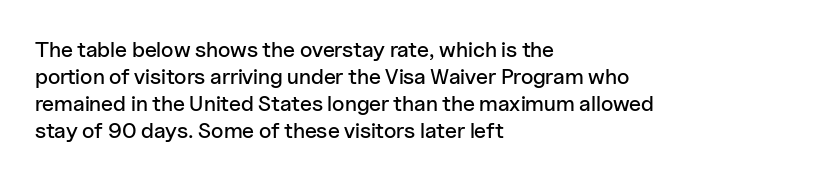
The image shows 22 px text type, upright; set left-aligned, line spacing 1.22x, normal letter spacing, not underlined.
